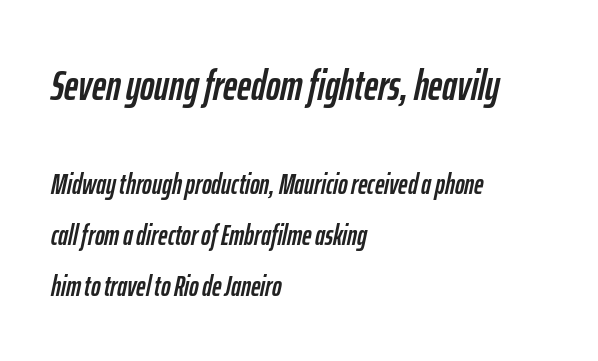
Q: Is the text italic (slanted)? A: Yes, it leans right by about 12 degrees.
Q: Is the text underlined? A: No.
Q: How is the paragraph aligned? A: Left-aligned.
Q: Is the spacing between letters normal or unusually wide? A: Normal.
Q: Which block of text is set in a larger size, the first (top) or the second (bottom)? A: The first (top) one.
Q: Width (condensed, normal, or wide)? A: Condensed.
Q: Stroke contrast? A: Low.
Q: x-height? A: Medium.
Q: Monospaced? A: No.
